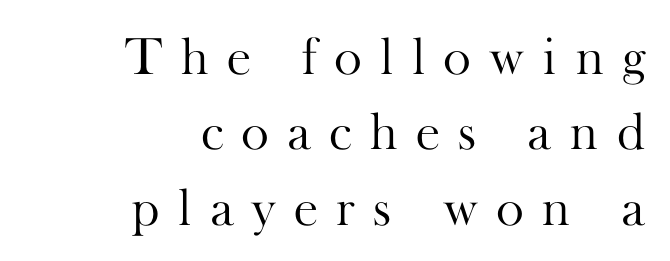
The image shows 53 px light serif type, upright; set right-aligned, normal line spacing (1.42x), unusually wide letter spacing (+0.34 em), not underlined; high stroke contrast and a small x-height.
